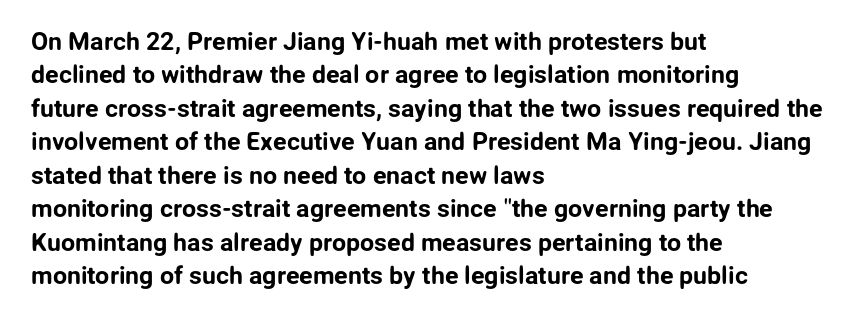
The image shows 25 px text type, upright; set left-aligned, normal line spacing (1.34x), normal letter spacing, not underlined.
